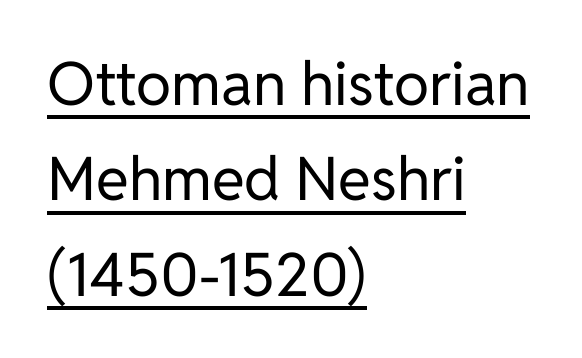
{"serif": "no", "italic": "no", "bold": "no", "weight": "regular", "width": "normal", "stroke_contrast": "low", "x_height": "medium", "monospaced": "no", "underline": "yes", "align": "left", "line_spacing": "normal", "line_spacing_ratio": 1.59, "letter_spacing": "normal", "letter_spacing_em": 0.0, "glyph_px": 60}
